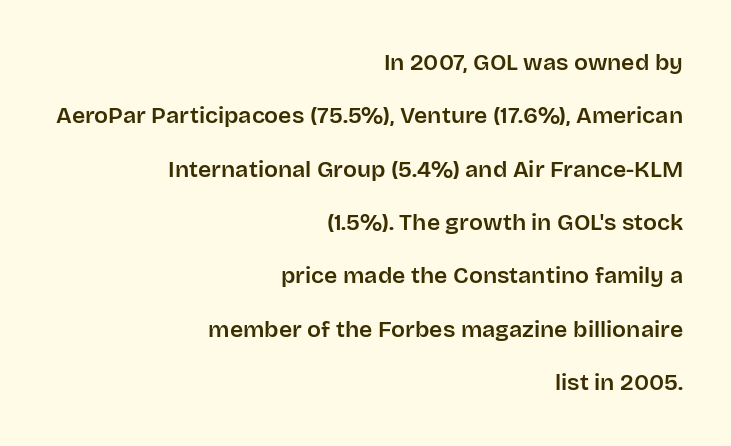
Q: Is the text italic (slanted)? A: No, it is upright.
Q: Is the text underlined? A: No.
Q: How is the paragraph aligned? A: Right-aligned.
Q: Is the spacing between letters normal or unusually wide? A: Normal.
Q: Is the spacing between lines tight, normal or loose? A: Loose.
